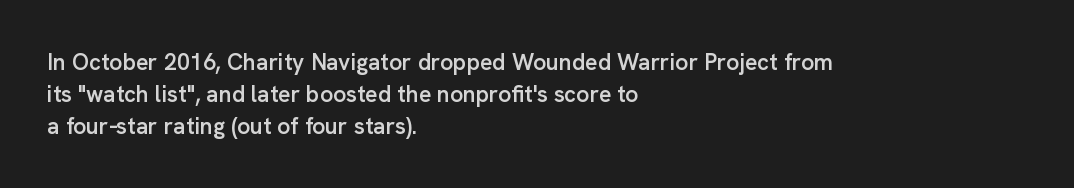
Q: Is the text bold? A: Semi-bold.
Q: Is the text italic (slanted)? A: No, it is upright.
Q: Is the text underlined? A: No.
Q: How is the paragraph aligned? A: Left-aligned.
Q: Is the spacing between letters normal or unusually wide? A: Normal.
Q: Is the spacing between lines tight, normal or loose? A: Normal.
